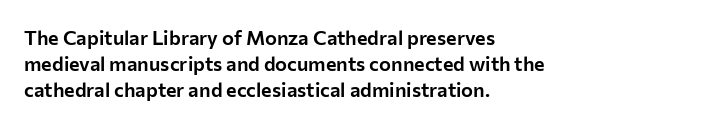
{"italic": "no", "underline": "no", "align": "left", "line_spacing": "normal", "line_spacing_ratio": 1.3, "letter_spacing": "normal", "letter_spacing_em": 0.0, "glyph_px": 20}
